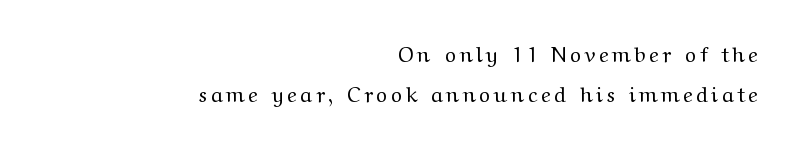
Q: Is the text bold? A: No.
Q: Is the text italic (slanted)? A: No, it is upright.
Q: Is the text underlined? A: No.
Q: How is the paragraph aligned? A: Right-aligned.
